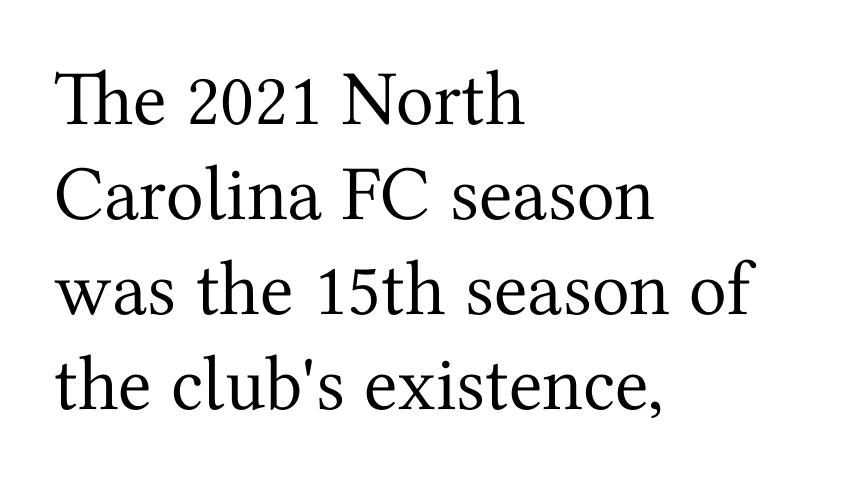
These lines stack with their left ends in a neat column. This is the regular roman posture of the typeface. Plain, unruled lines of type. Here the designer chose a conventional face with non-uniform glyph widths.
